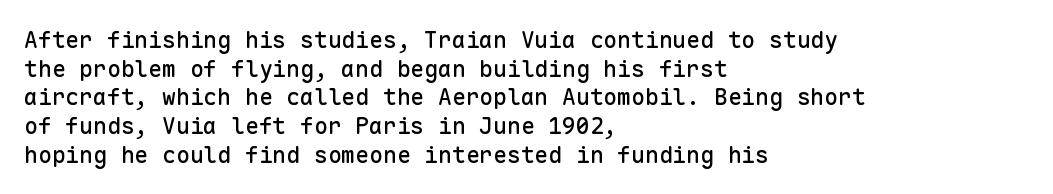
The image shows 23 px text type, upright; set left-aligned, normal line spacing (1.25x), normal letter spacing, not underlined.
